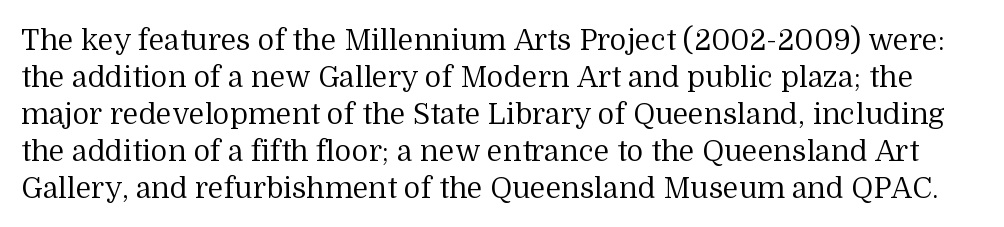
No word sits above an underline. No letter is thick-stroked: the sample isn't bold. A typesetter would call this zero additional tracking. Unlike a clean sans, this face finishes its strokes with serifs. What's the leading like? Ordinary, nothing unusual.
